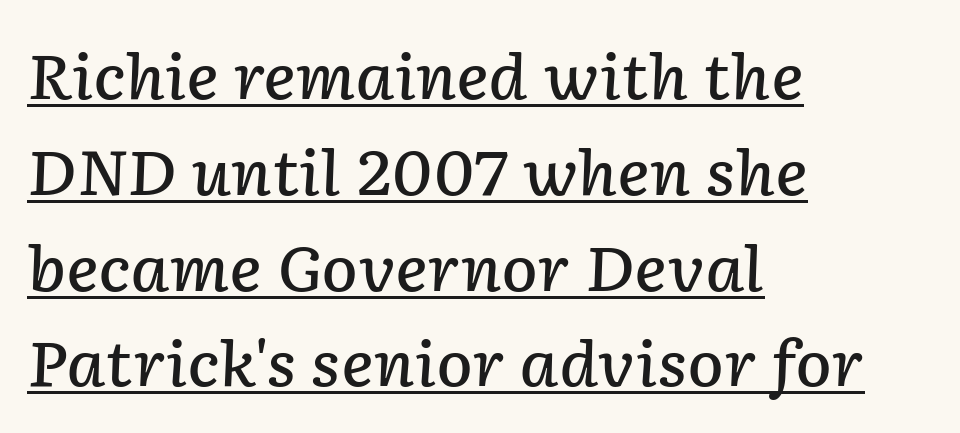
Q: Is the text bold? A: Semi-bold.
Q: Is the text italic (slanted)? A: Yes, it leans right by about 2 degrees.
Q: Is the text underlined? A: Yes.
Q: How is the paragraph aligned? A: Left-aligned.
Q: Is the spacing between letters normal or unusually wide? A: Normal.
Q: Is the spacing between lines tight, normal or loose? A: Normal.
Q: Width (condensed, normal, or wide)? A: Normal.
Q: Stroke contrast? A: Low.
Q: x-height? A: Medium.
Q: Monospaced? A: No.
